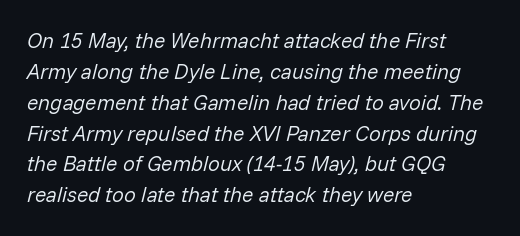
The image shows 21 px text type, italic (leaning right); set left-aligned, normal line spacing (1.47x), normal letter spacing, not underlined.
